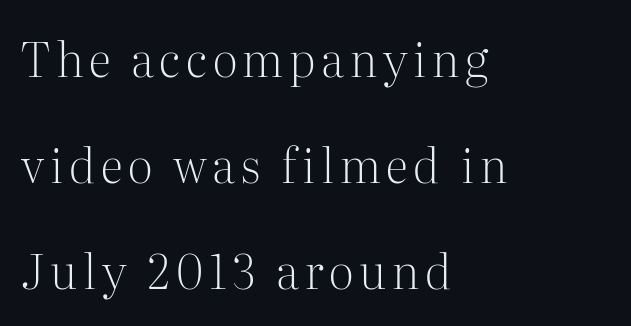
Tall strokes in this sample are plumb rather than angled. The lines are spread far apart with generous leading. These lines stack with their left ends in a neat column. Plain, unruled lines of type. Vertical stems look standard width or narrower in stroke. A typesetter would call this proportional, since set widths differ per character.
